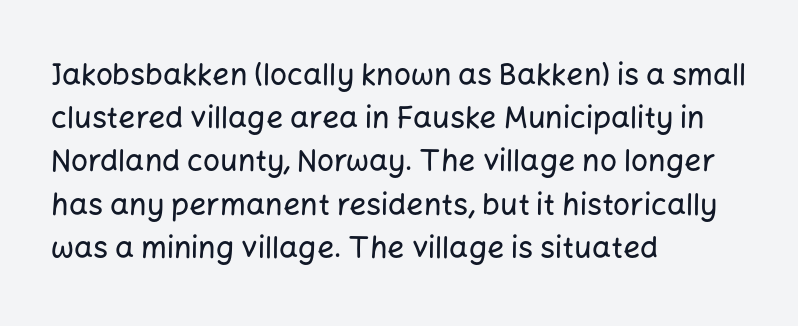
The image shows 30 px sans-serif type, upright; set left-aligned, normal line spacing (1.44x), normal letter spacing, not underlined; low stroke contrast and a medium x-height.
